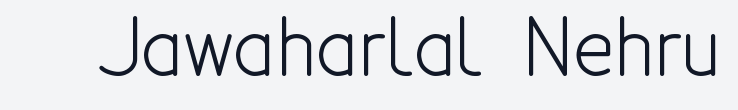
{"serif": "no", "italic": "no", "bold": "no", "weight": "light", "width": "condensed", "x_height": "medium", "monospaced": "no", "underline": "no", "letter_spacing": "normal", "letter_spacing_em": 0.0, "glyph_px": 78}
